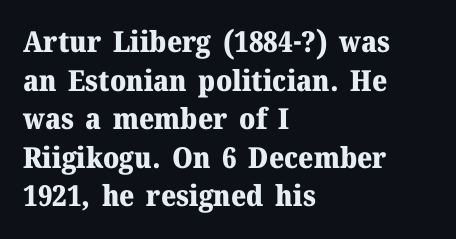
The passage shown is typeset with a serif family. The lettering stays uniformly vertical, giving the passage a roman look. These lines are rendered in a variable-pitch font. Honestly, the row spacing looks completely unremarkable. The rag falls on the right side of this text block.
